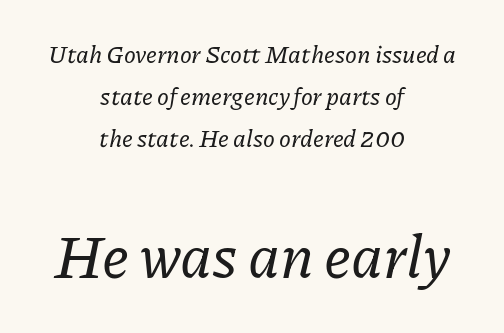
The image shows 60 px serif type, italic (leaning right); set centered, line spacing 1.76x, normal letter spacing, not underlined; the second (bottom) block is 2.5x larger; low stroke contrast and a medium x-height.
